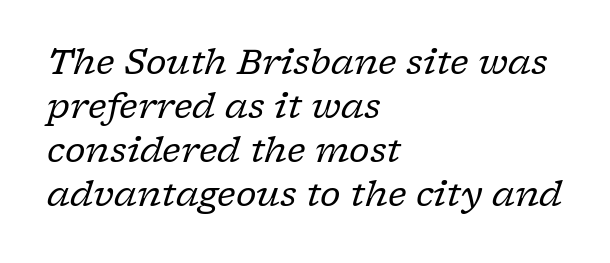
{"serif": "yes", "italic": "yes", "lean": "right", "slant_degrees": 17, "bold": "no", "weight": "regular", "width": "normal", "stroke_contrast": "low", "x_height": "medium", "monospaced": "no", "underline": "no", "align": "left", "line_spacing": "normal", "line_spacing_ratio": 1.26, "letter_spacing": "normal", "letter_spacing_em": 0.0, "glyph_px": 35}
